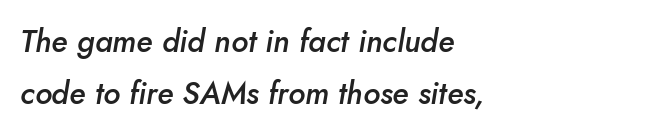
What stands out about the letter spacing? Nothing — it is the standard amount. The lines are quadded left. The specimen reads as italic at a glance. The characters look somewhat weighty, a semibold short of true bold. The glyphs are unaccompanied by any horizontal stroke below them.
